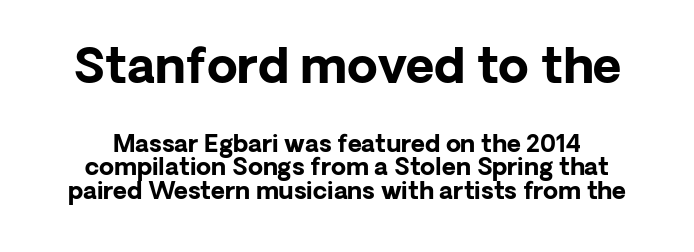
{"serif": "no", "italic": "no", "bold": "yes", "weight": "bold", "width": "normal", "stroke_contrast": "low", "x_height": "medium", "monospaced": "no", "underline": "no", "line_spacing": "tight", "line_spacing_ratio": 0.99, "letter_spacing": "normal", "letter_spacing_em": 0.0, "larger_block": "first", "size_ratio": 2.04, "glyph_px": 49}
